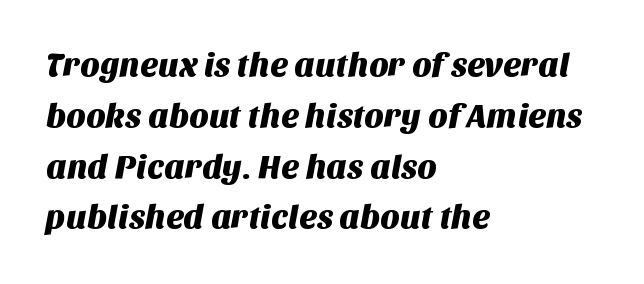
{"serif": "no", "width": "normal", "stroke_contrast": "medium", "x_height": "large", "monospaced": "no", "underline": "no", "align": "left", "line_spacing": "normal", "line_spacing_ratio": 1.54, "letter_spacing": "normal", "letter_spacing_em": 0.0, "glyph_px": 33}
